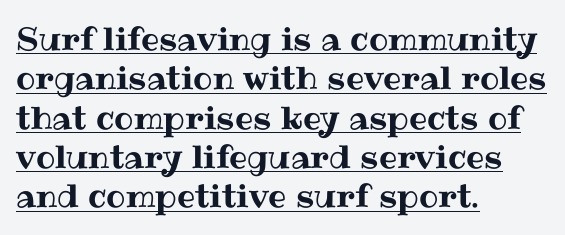
The image shows 32 px text type, upright; set left-aligned, line spacing 1.23x, normal letter spacing, underlined; medium stroke contrast and a medium x-height.
